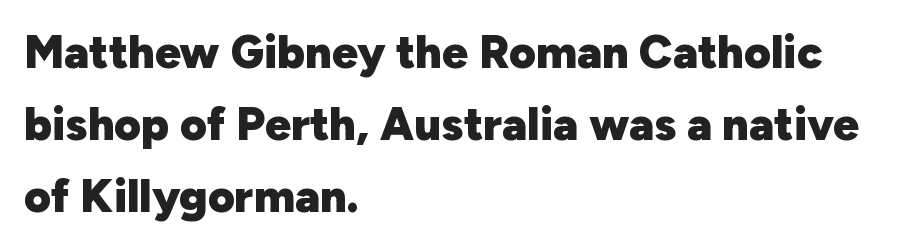
The image shows 46 px heavy sans-serif type, upright; set left-aligned, normal line spacing (1.56x), normal letter spacing, not underlined; low stroke contrast and a medium x-height.
